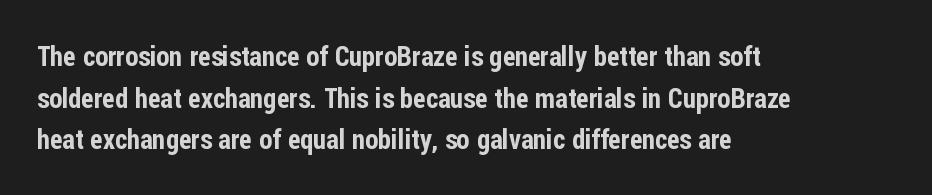
A typesetter would call this zero additional tracking. Line beginnings align vertically; line endings do not. The leading is moderate, giving the passage an even texture. No italicization has been applied; the sample stays upright. This rendering features lettering with no underline.
